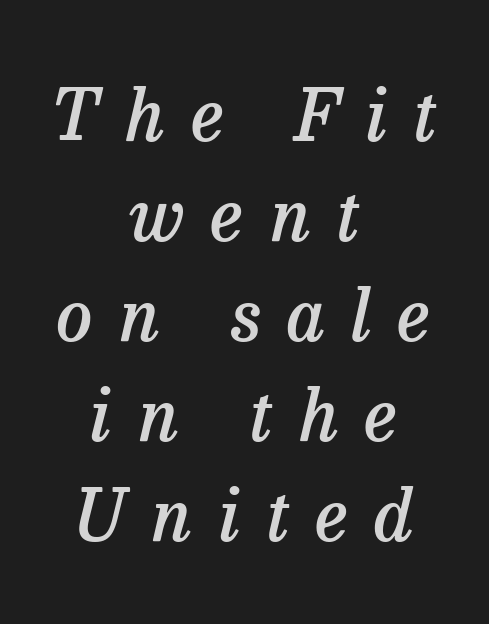
The image shows 72 px semibold serif type, italic (leaning right); set centered, normal line spacing (1.39x), unusually wide letter spacing (+0.37 em), not underlined; low stroke contrast and a medium x-height.
